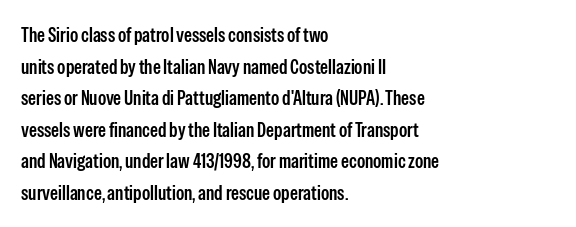
{"italic": "no", "bold": "semi", "underline": "no", "align": "left", "line_spacing": "normal", "line_spacing_ratio": 1.58, "letter_spacing": "normal", "letter_spacing_em": 0.0, "glyph_px": 20}
